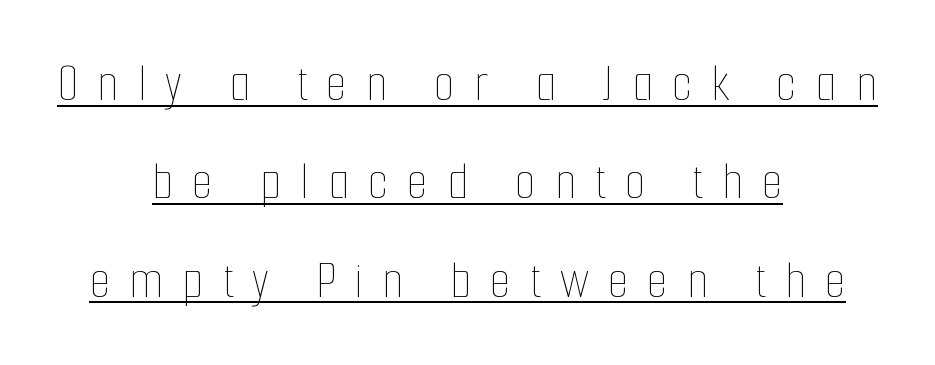
{"italic": "no", "bold": "no", "weight": "thin", "width": "condensed", "stroke_contrast": "low", "x_height": "medium", "monospaced": "no", "underline": "yes", "align": "center", "line_spacing_ratio": 1.82, "letter_spacing": "wide", "letter_spacing_em": 0.35, "glyph_px": 54}
